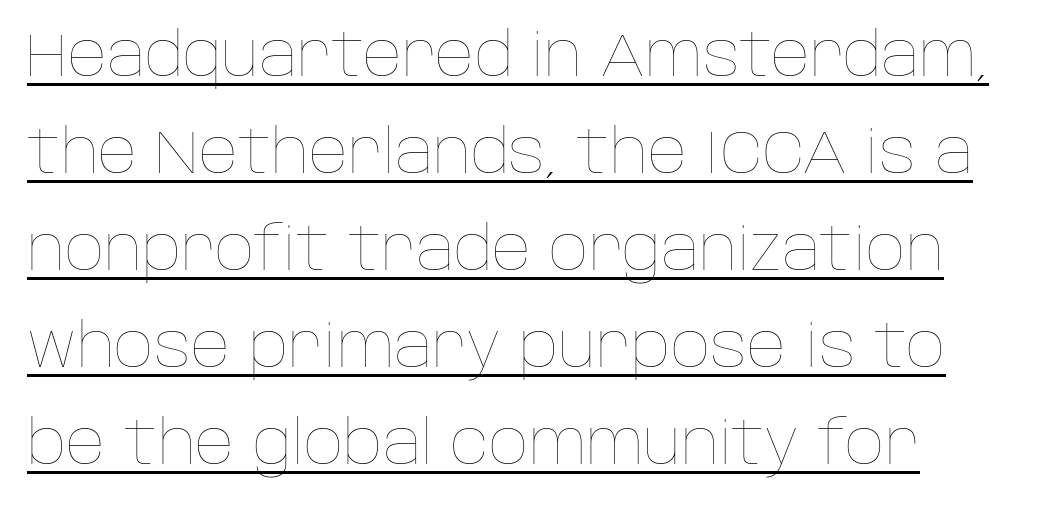
The image shows 61 px thin type, upright; set left-aligned, normal line spacing (1.59x), normal letter spacing, underlined; low stroke contrast and a large x-height.
